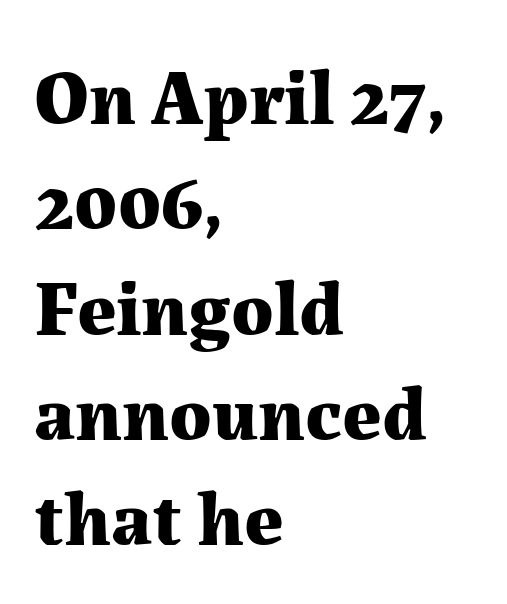
The image shows 78 px bold serif type, upright; set left-aligned, normal line spacing (1.35x), normal letter spacing, not underlined; medium stroke contrast and a medium x-height.
